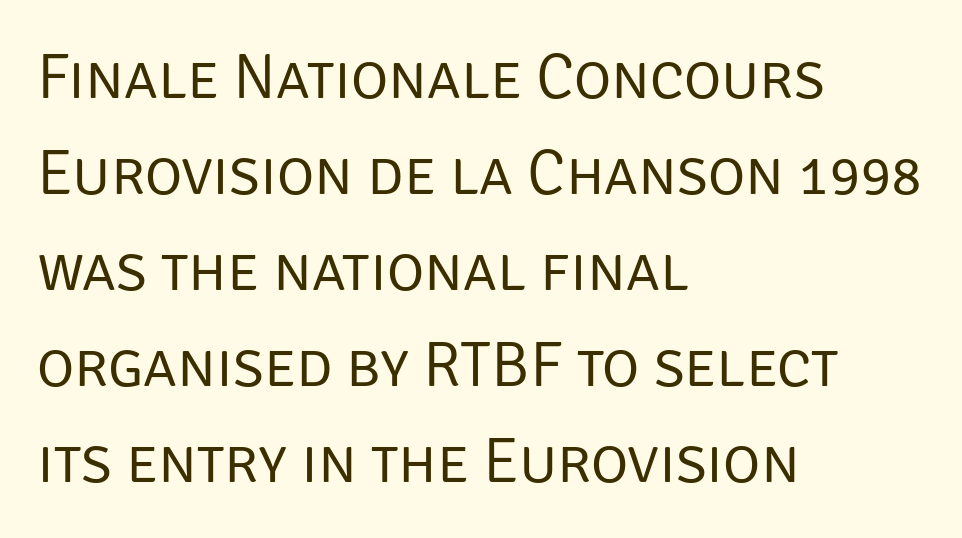
Q: Is the text bold? A: No.
Q: Is the text italic (slanted)? A: No, it is upright.
Q: Is the typeface a serif or a sans-serif typeface? A: Sans-serif.
Q: Is the text underlined? A: No.
Q: How is the paragraph aligned? A: Left-aligned.
Q: Is the spacing between letters normal or unusually wide? A: Normal.
Q: Is the spacing between lines tight, normal or loose? A: Normal.
Q: Width (condensed, normal, or wide)? A: Normal.
Q: Stroke contrast? A: Low.
Q: x-height? A: Large.
Q: Monospaced? A: No.
